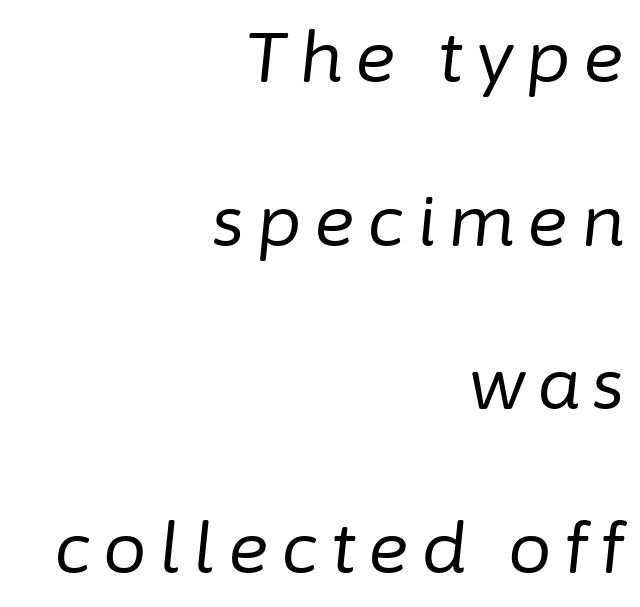
The image shows 69 px regular-weight type, italic (leaning right); set right-aligned, loose line spacing (2.37x), not underlined; low stroke contrast and a medium x-height.
